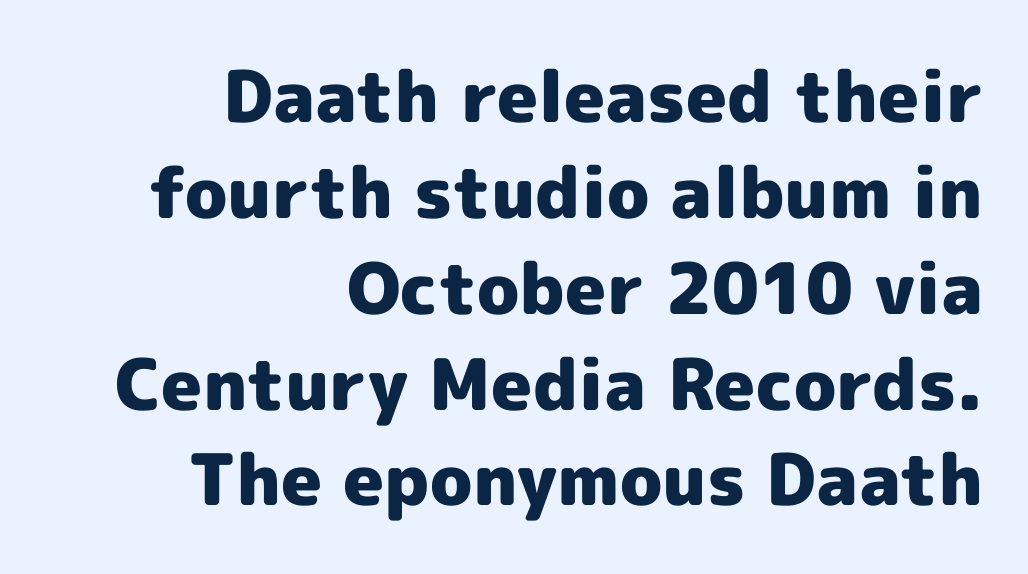
These lines are set flush right with a ragged left edge. The text was rendered using a sans face with plain stroke endings. Quick note: underline off. The lettering holds an erect, upright posture throughout.
